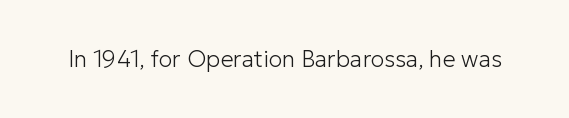
Q: Is the text bold? A: No.
Q: Is the text italic (slanted)? A: No, it is upright.
Q: Is the text underlined? A: No.
Q: Is the spacing between letters normal or unusually wide? A: Normal.
